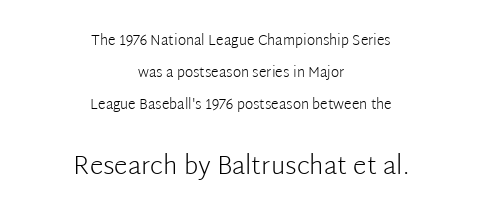
The image shows 25 px text type, upright; set centered, loose line spacing (2.3x), normal letter spacing, not underlined; the second (bottom) block is 1.79x larger.
